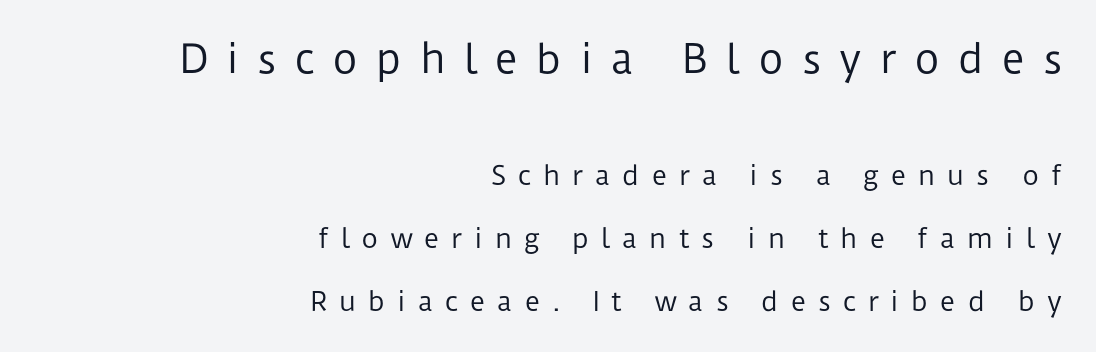
{"serif": "no", "italic": "no", "bold": "no", "weight": "regular", "width": "normal", "stroke_contrast": "low", "x_height": "medium", "monospaced": "no", "underline": "no", "align": "right", "line_spacing": "loose", "line_spacing_ratio": 2.41, "letter_spacing": "wide", "letter_spacing_em": 0.46, "larger_block": "first", "size_ratio": 1.5, "glyph_px": 39}
